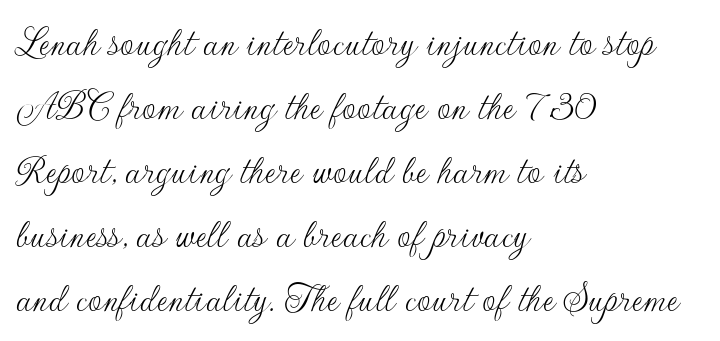
You could call the tracking neutral — neither tight nor loose. These lines are rendered in a variable-pitch font. The gap between lines stays unmarked.
